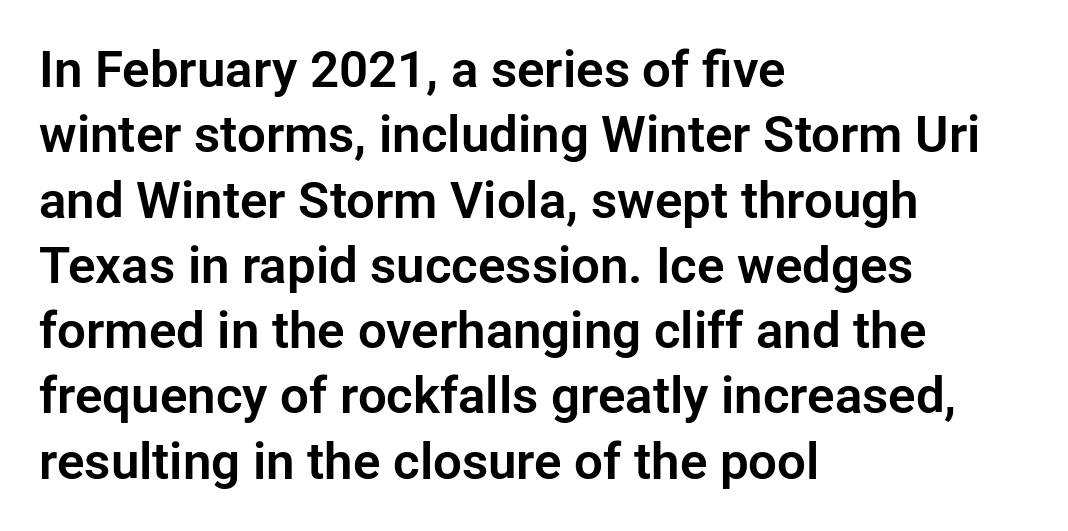
Q: Is the text italic (slanted)? A: No, it is upright.
Q: Is the typeface a serif or a sans-serif typeface? A: Sans-serif.
Q: Is the text underlined? A: No.
Q: How is the paragraph aligned? A: Left-aligned.
Q: Is the spacing between letters normal or unusually wide? A: Normal.
Q: Is the spacing between lines tight, normal or loose? A: Normal.
Q: Width (condensed, normal, or wide)? A: Normal.
Q: Stroke contrast? A: Low.
Q: x-height? A: Medium.
Q: Monospaced? A: No.
